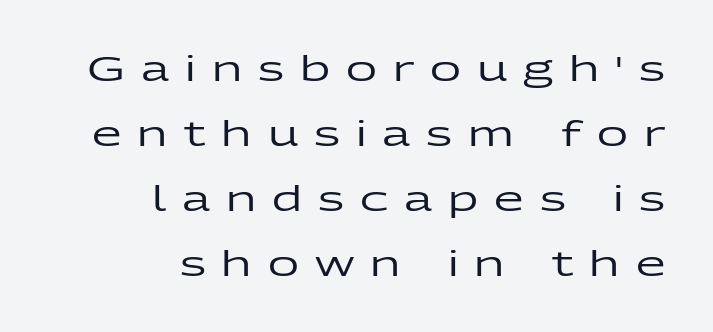
Q: Is the text italic (slanted)? A: No, it is upright.
Q: Is the typeface a serif or a sans-serif typeface? A: Sans-serif.
Q: Is the text underlined? A: No.
Q: How is the paragraph aligned? A: Right-aligned.
Q: Is the spacing between letters normal or unusually wide? A: Unusually wide.
Q: Is the spacing between lines tight, normal or loose? A: Loose.
Q: Width (condensed, normal, or wide)? A: Wide.
Q: Stroke contrast? A: Low.
Q: x-height? A: Medium.
Q: Monospaced? A: No.
